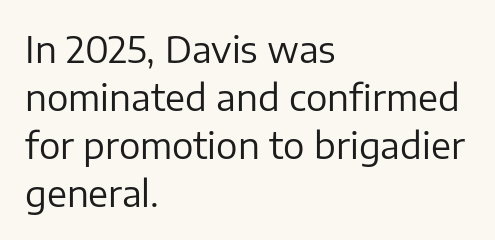
Lines of text with bare space underneath. Here the designer chose a conventional face with non-uniform glyph widths. This sample is left-justified, so line endings fall wherever the words run out. Unlike a traditional serif, this face leaves its strokes unadorned. The cut favours lightness, reaching ordinary text weight at its darkest. Rendered with straight, roman letterforms.
